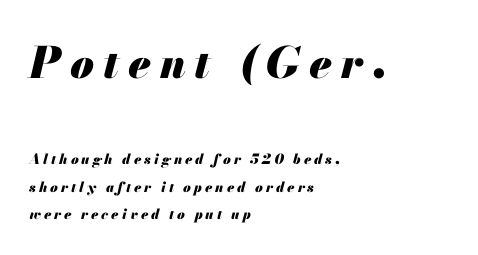
{"italic": "yes", "lean": "right", "slant_degrees": 13, "bold": "yes", "weight": "heavy", "width": "normal", "stroke_contrast": "medium", "x_height": "small", "monospaced": "no", "underline": "no", "align": "left", "line_spacing": "loose", "line_spacing_ratio": 1.97, "letter_spacing": "wide", "letter_spacing_em": 0.21, "larger_block": "first", "size_ratio": 3.07, "glyph_px": 43}
